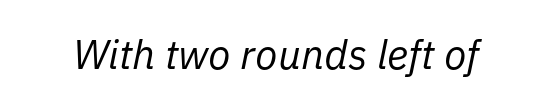
Q: Is the text bold? A: No.
Q: Is the text italic (slanted)? A: Yes, it leans right by about 11 degrees.
Q: Is the text underlined? A: No.
Q: Is the spacing between letters normal or unusually wide? A: Normal.
Q: Width (condensed, normal, or wide)? A: Normal.
Q: Stroke contrast? A: Low.
Q: x-height? A: Medium.
Q: Monospaced? A: No.
